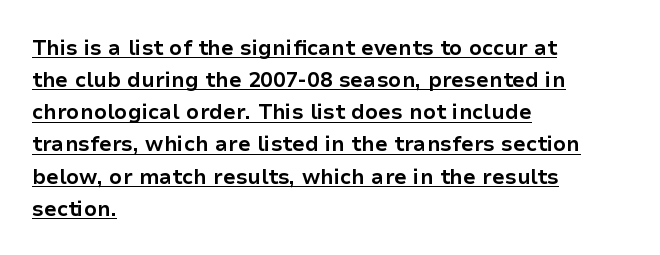
Between one letter and the next there's only the usual sliver of space. The lettering holds an erect, upright posture throughout. The rag falls on the right side of this text block. Does a line run under the words? Yes, clearly. The line-height multiplier appears to be the usual default.
